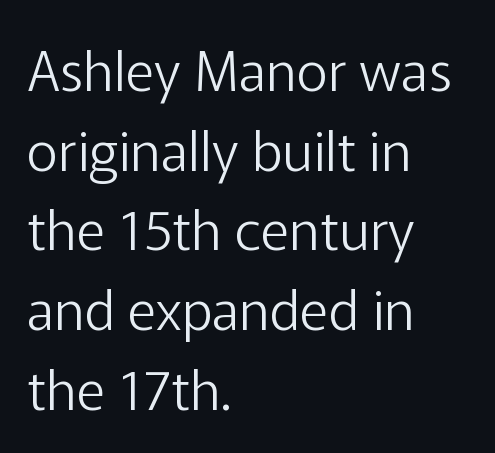
Q: Is the text bold? A: No.
Q: Is the text italic (slanted)? A: No, it is upright.
Q: Is the typeface a serif or a sans-serif typeface? A: Sans-serif.
Q: Is the text underlined? A: No.
Q: How is the paragraph aligned? A: Left-aligned.
Q: Is the spacing between letters normal or unusually wide? A: Normal.
Q: Is the spacing between lines tight, normal or loose? A: Normal.
Q: Width (condensed, normal, or wide)? A: Normal.
Q: Stroke contrast? A: Low.
Q: x-height? A: Medium.
Q: Monospaced? A: No.
